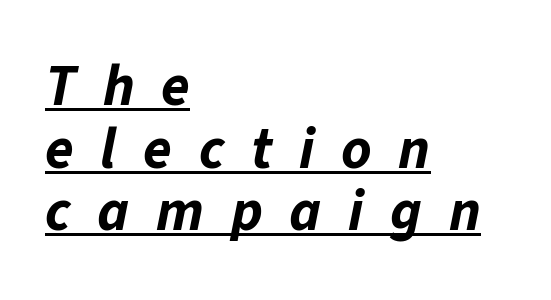
Q: Is the text bold? A: Yes.
Q: Is the text italic (slanted)? A: Yes, it leans right by about 11 degrees.
Q: Is the text underlined? A: Yes.
Q: How is the paragraph aligned? A: Left-aligned.
Q: Is the spacing between letters normal or unusually wide? A: Unusually wide.
Q: Is the spacing between lines tight, normal or loose? A: Tight.
Q: Width (condensed, normal, or wide)? A: Normal.
Q: Stroke contrast? A: Low.
Q: x-height? A: Medium.
Q: Monospaced? A: No.
